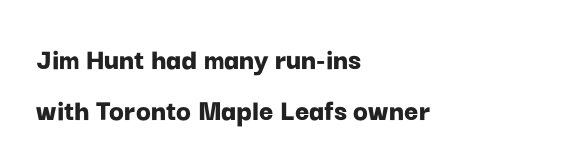
{"serif": "no", "italic": "no", "bold": "yes", "weight": "bold", "width": "normal", "stroke_contrast": "low", "x_height": "medium", "monospaced": "no", "underline": "no", "align": "left", "line_spacing": "normal", "line_spacing_ratio": 1.64, "letter_spacing": "normal", "letter_spacing_em": 0.0, "glyph_px": 31}
